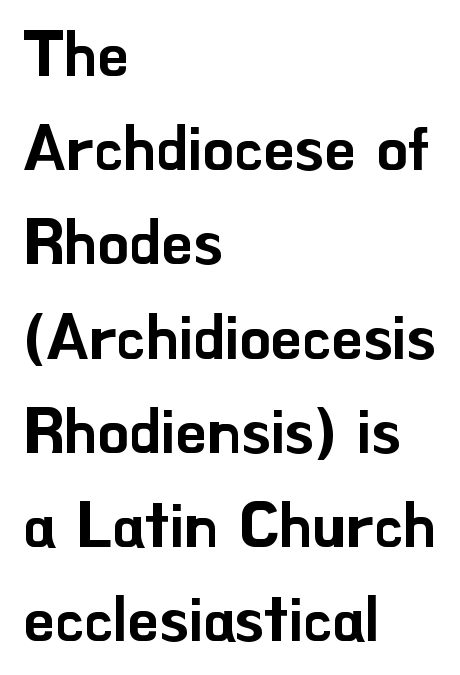
Ordinary non-slanted type is in use. Bare-footed words on every line. A typesetter would call this proportional, since set widths differ per character. Grotesque or geometric, the face here clearly has no serifs. A student would call this left alignment; a typographer would say flush left, rag right. Nobody touched the tracking dial on this one.
